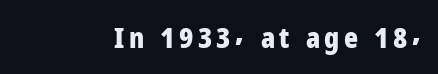
Q: Is the text bold? A: Yes.
Q: Is the text italic (slanted)? A: No, it is upright.
Q: Is the typeface a serif or a sans-serif typeface? A: Sans-serif.
Q: Is the text underlined? A: No.
Q: Width (condensed, normal, or wide)? A: Condensed.
Q: Stroke contrast? A: Low.
Q: x-height? A: Medium.
Q: Monospaced? A: No.
